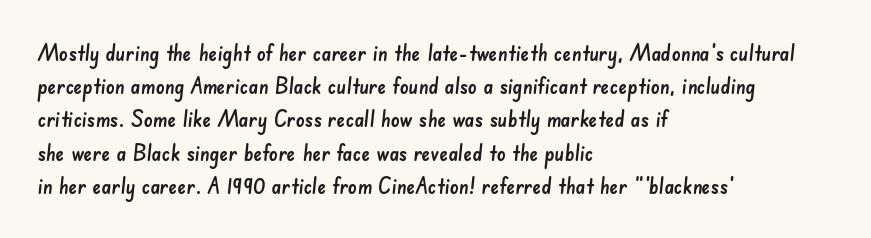
{"underline": "no", "align": "left", "line_spacing": "normal", "line_spacing_ratio": 1.51, "letter_spacing": "normal", "letter_spacing_em": 0.0, "glyph_px": 22}
